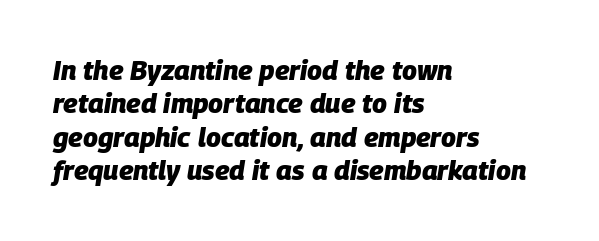
The image shows 27 px bold type, italic (leaning right); set left-aligned, line spacing 1.24x, normal letter spacing, not underlined.
